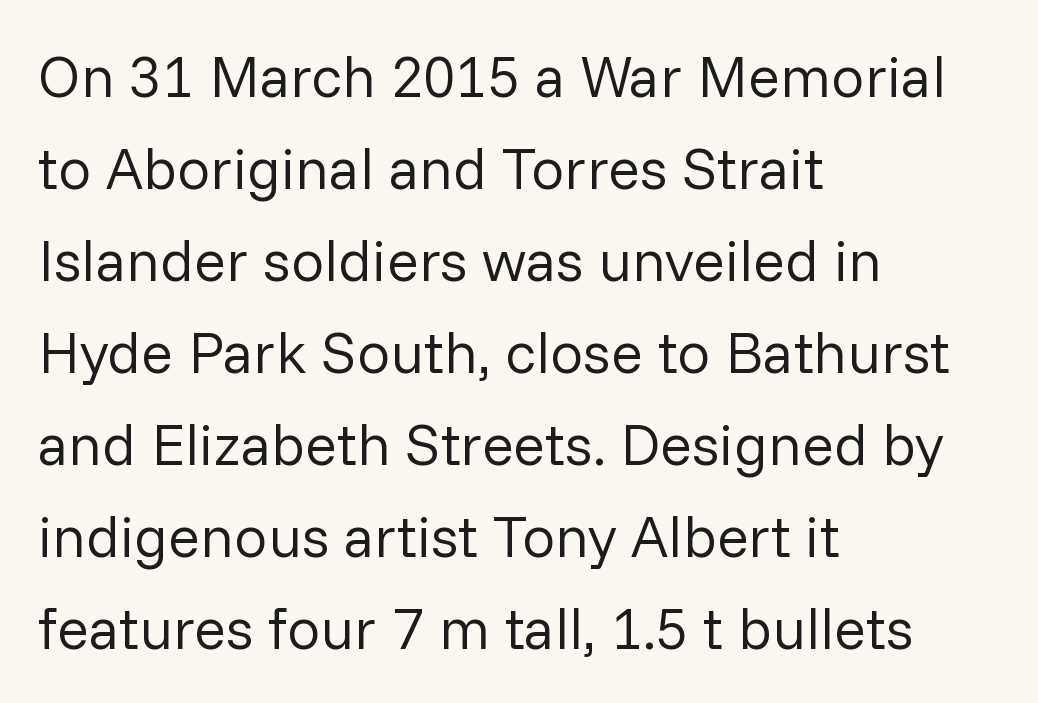
The image shows 59 px regular-weight sans-serif type, upright; set left-aligned, normal line spacing (1.56x), normal letter spacing, not underlined; low stroke contrast and a medium x-height.
